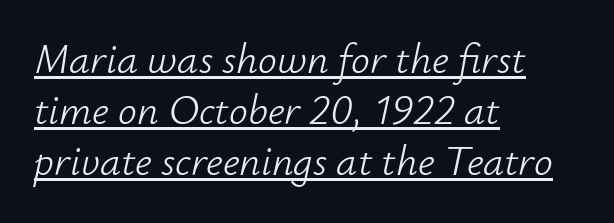
The image shows 42 px light type, italic (leaning right); set left-aligned, line spacing 1.22x, normal letter spacing, underlined; low stroke contrast and a small x-height.
